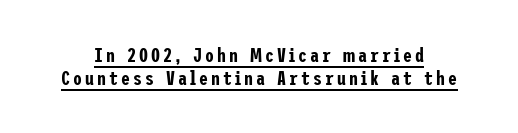
Underline: present. Quick note: not italic, upright. Regarding leading, the lines here are crowded together.
